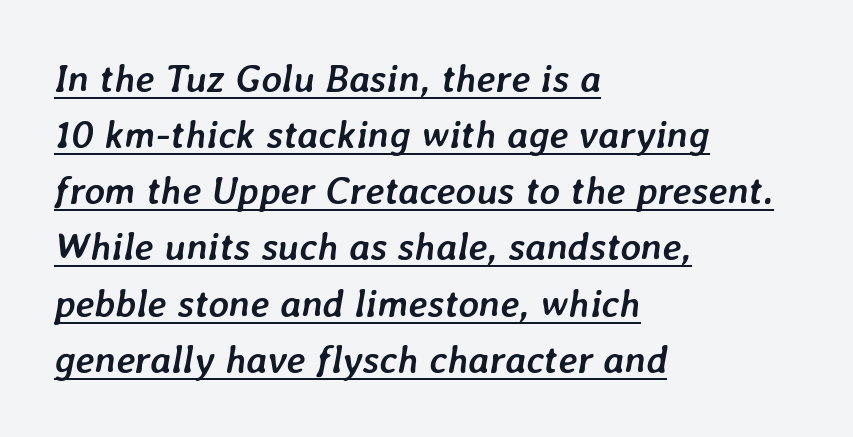
These lines stack with their left ends in a neat column. It's the slanting kind of type. Nobody touched the tracking dial on this one. Each line of the rendering has a horizontal stroke beneath the glyphs. Heft: maximum for text — a bold.
